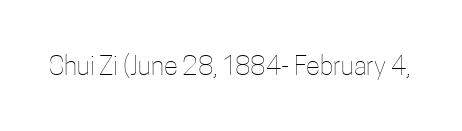
Q: Is the text bold? A: No.
Q: Is the text italic (slanted)? A: No, it is upright.
Q: Is the text underlined? A: No.
Q: Is the spacing between letters normal or unusually wide? A: Normal.
